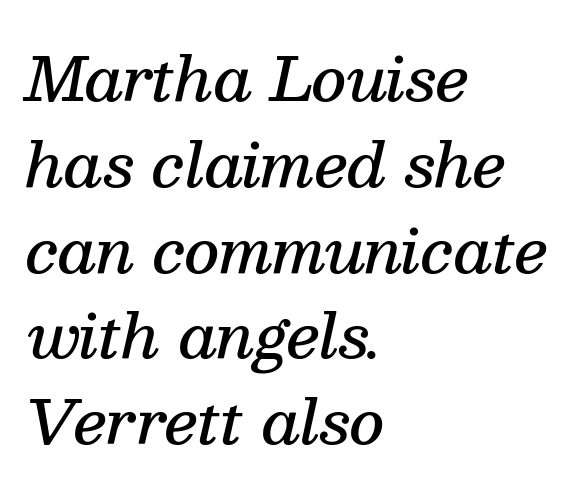
Character widths vary here, with narrow letters taking less room than wide ones. These lines stack with their left ends in a neat column. Line spacing here is normal. Descenders are the only things crossing below the line. Semibold letterforms, between regular and bold.
